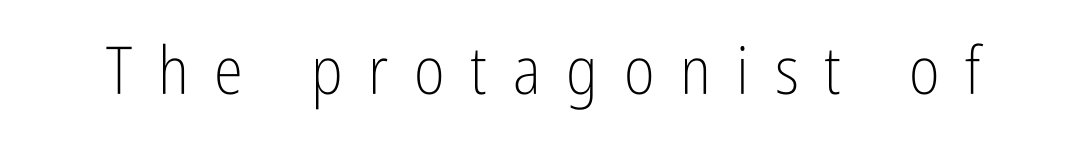
Inter-character spacing is expanded well beyond the font's built-in metrics. The letters look calm and open, with moderate or lighter stems. Check where the strokes stop: nothing finishes them off — pure sans. Italic: no, the glyphs are upright roman. Think of a printed novel: that variable character pitch is what you see here. Check under the words: just untouched page.
